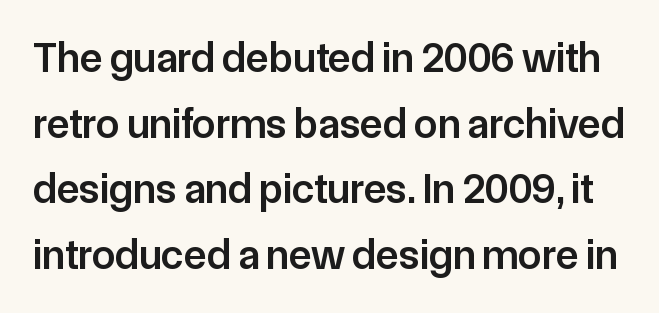
The image shows 42 px semibold sans-serif type, upright; set normal line spacing (1.56x), normal letter spacing, not underlined; low stroke contrast and a medium x-height.
